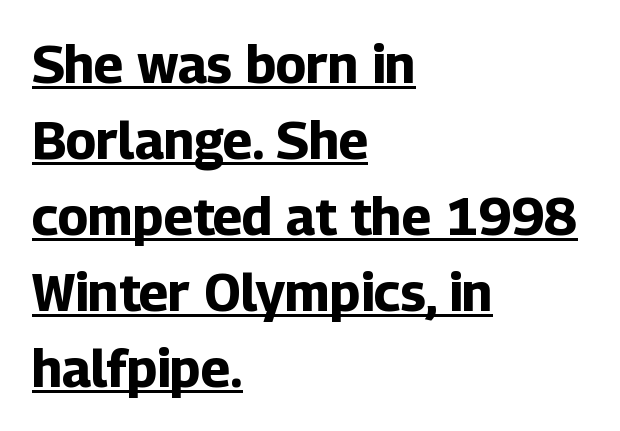
The image shows 52 px bold sans-serif type, upright; set left-aligned, normal line spacing (1.46x), normal letter spacing, underlined; low stroke contrast and a medium x-height.
